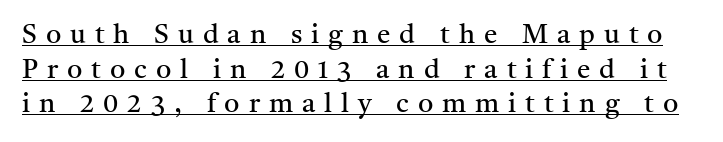
Q: Is the text bold? A: No.
Q: Is the text italic (slanted)? A: No, it is upright.
Q: Is the text underlined? A: Yes.
Q: Is the spacing between letters normal or unusually wide? A: Unusually wide.
Q: Is the spacing between lines tight, normal or loose? A: Normal.
